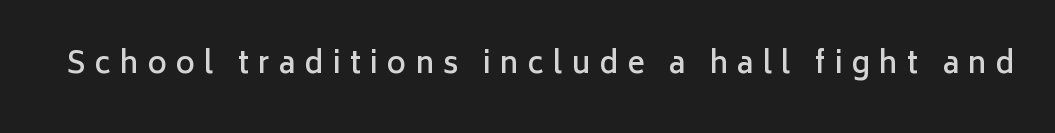
The image shows 29 px semibold sans-serif type, upright; set unusually wide letter spacing (+0.31 em), not underlined; low stroke contrast and a medium x-height.
